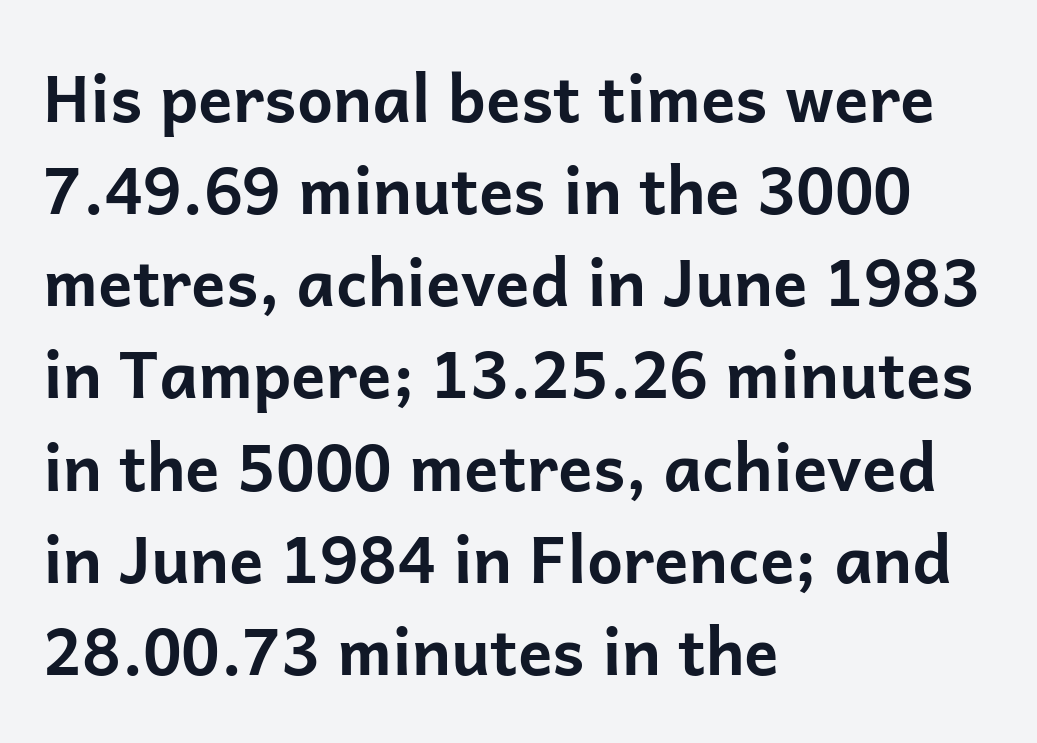
Note: no serifs on the glyphs. The rendering uses natural spacing where letterforms have individual widths. Successive baselines arrive at the customary interval. Leftover space on each line is placed entirely after the last word.
